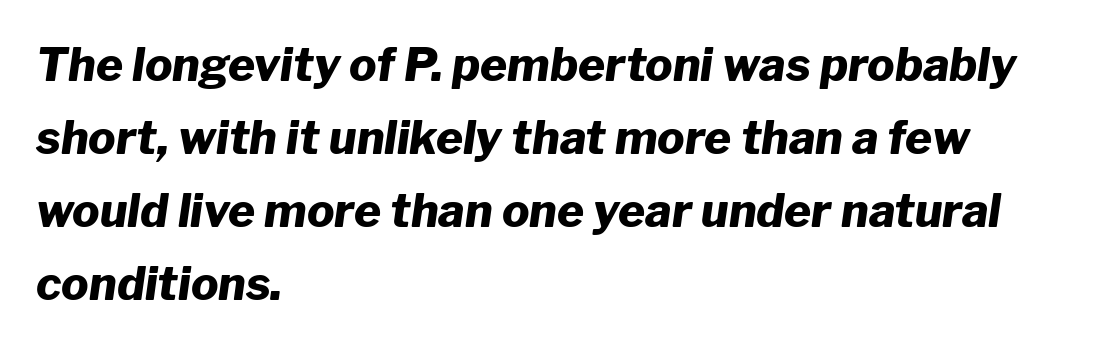
The image shows 46 px heavy type, italic (leaning right); set left-aligned, normal line spacing (1.59x), normal letter spacing, not underlined; low stroke contrast and a medium x-height.
